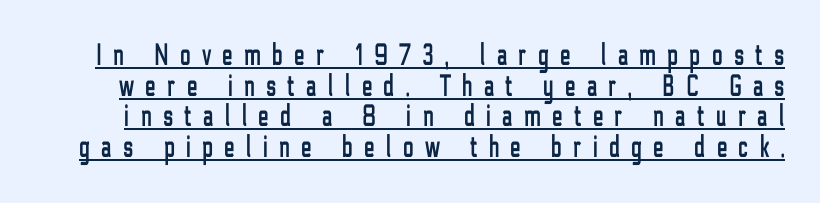
The passage shown has open, widely tracked lettering throughout. Are there feet on the stems? There aren't — it's a sans. This sample uses an upright cut, with every glyph sitting square on the baseline. The sample's only ornament is a line tracing under the words. The passage shown stacks its lines with hardly any gap. The letters advance in unequal steps, a hallmark of proportional type.
